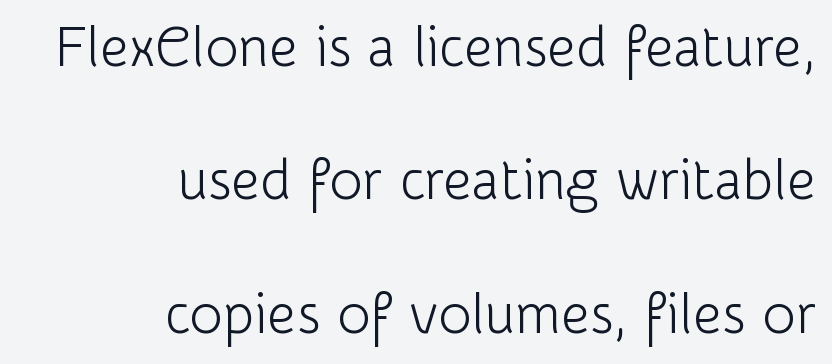
{"serif": "no", "italic": "no", "bold": "no", "weight": "light", "width": "normal", "stroke_contrast": "low", "x_height": "medium", "monospaced": "no", "underline": "no", "align": "right", "line_spacing": "loose", "line_spacing_ratio": 2.38, "letter_spacing": "normal", "letter_spacing_em": 0.0, "glyph_px": 56}
